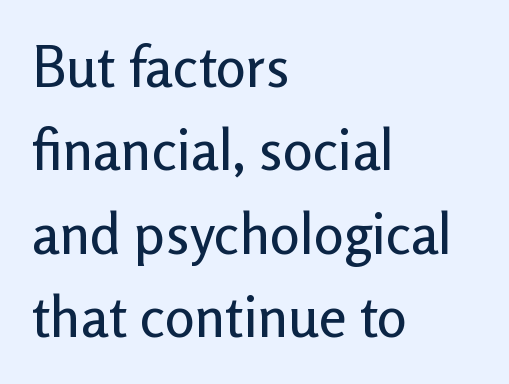
Teacher's note: observe the even left margin — that is flush-left alignment. The type family on display is of the sans-serif kind. This is roman type, the default non-slanted kind. Check under the words: just untouched page. Looks like regular typesetting: each glyph gets only the width it needs. Characters follow at the spacing the type designer built in.
